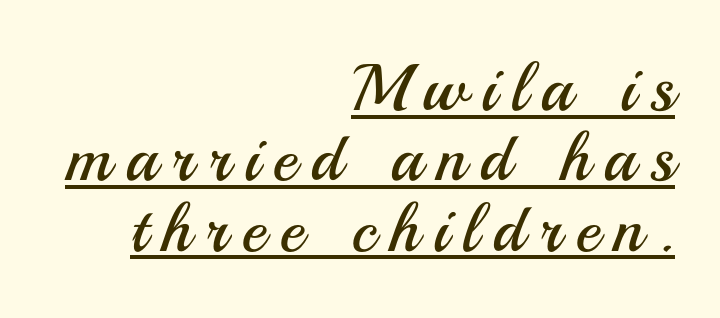
Each word looks stretched out because of the extra space between its letters. Caption: face not bold, strokes unweighted. Has an underline been added? It has. Does the type have serifs? No, each stem ends abruptly.
